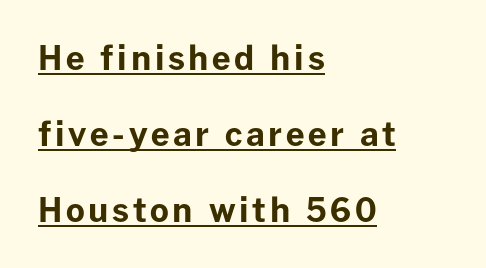
The image shows 33 px bold sans-serif type, upright; set left-aligned, loose line spacing (2.3x), underlined; low stroke contrast and a medium x-height.
